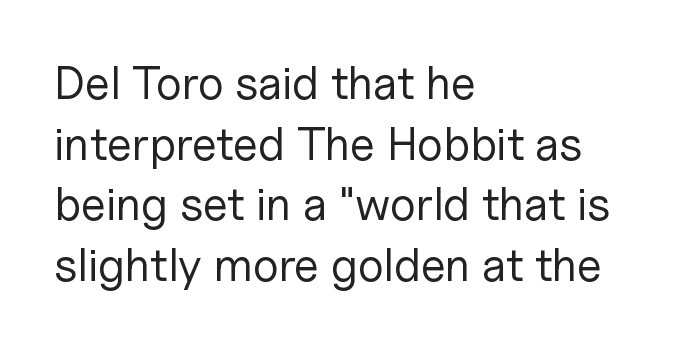
Q: Is the text bold? A: No.
Q: Is the text italic (slanted)? A: No, it is upright.
Q: Is the typeface a serif or a sans-serif typeface? A: Sans-serif.
Q: Is the text underlined? A: No.
Q: How is the paragraph aligned? A: Left-aligned.
Q: Is the spacing between letters normal or unusually wide? A: Normal.
Q: Is the spacing between lines tight, normal or loose? A: Normal.
Q: Width (condensed, normal, or wide)? A: Normal.
Q: Stroke contrast? A: Low.
Q: x-height? A: Medium.
Q: Monospaced? A: No.
